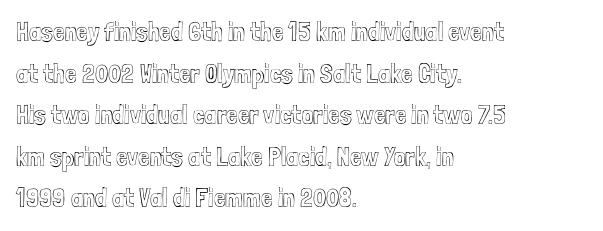
{"italic": "no", "underline": "no", "align": "left", "line_spacing": "normal", "line_spacing_ratio": 1.6, "letter_spacing": "normal", "letter_spacing_em": 0.0, "glyph_px": 26}
